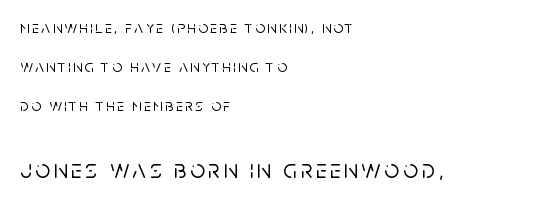
{"italic": "no", "underline": "no", "align": "left", "line_spacing": "loose", "line_spacing_ratio": 2.3, "larger_block": "second", "size_ratio": 1.53, "glyph_px": 26}
